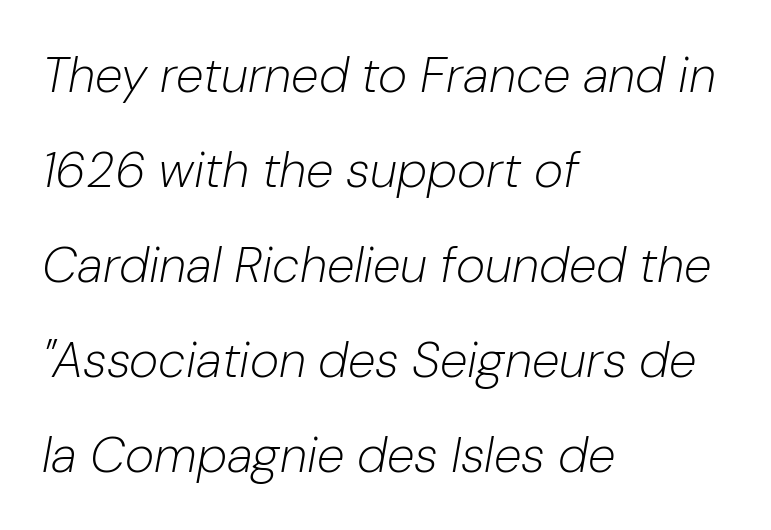
{"italic": "yes", "lean": "right", "slant_degrees": 10, "bold": "no", "weight": "light", "width": "normal", "stroke_contrast": "low", "x_height": "medium", "monospaced": "no", "underline": "no", "align": "left", "line_spacing": "loose", "line_spacing_ratio": 1.9, "letter_spacing": "normal", "letter_spacing_em": 0.0, "glyph_px": 50}
